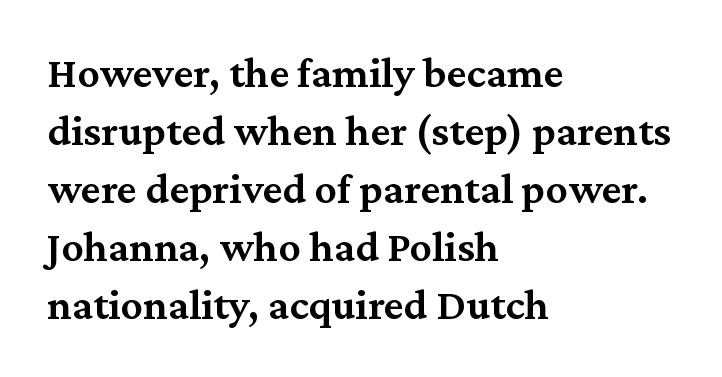
Q: Is the text bold? A: Semi-bold.
Q: Is the text italic (slanted)? A: No, it is upright.
Q: Is the typeface a serif or a sans-serif typeface? A: Serif.
Q: Is the text underlined? A: No.
Q: How is the paragraph aligned? A: Left-aligned.
Q: Is the spacing between letters normal or unusually wide? A: Normal.
Q: Is the spacing between lines tight, normal or loose? A: Normal.
Q: Width (condensed, normal, or wide)? A: Normal.
Q: Stroke contrast? A: Medium.
Q: x-height? A: Medium.
Q: Monospaced? A: No.
